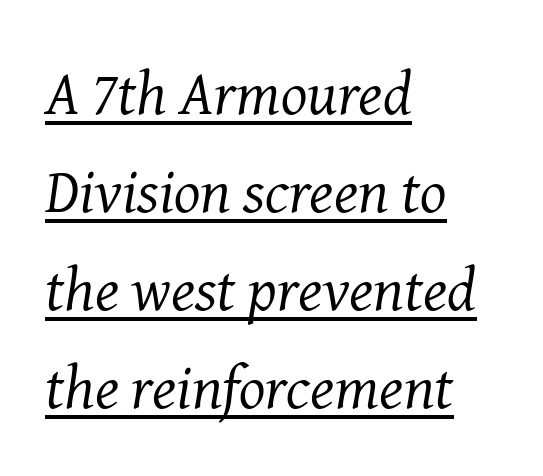
{"serif": "yes", "italic": "yes", "lean": "right", "slant_degrees": 8, "bold": "no", "weight": "regular", "width": "normal", "stroke_contrast": "medium", "x_height": "medium", "monospaced": "no", "underline": "yes", "align": "left", "line_spacing": "normal", "line_spacing_ratio": 1.58, "letter_spacing": "normal", "letter_spacing_em": 0.0, "glyph_px": 62}
